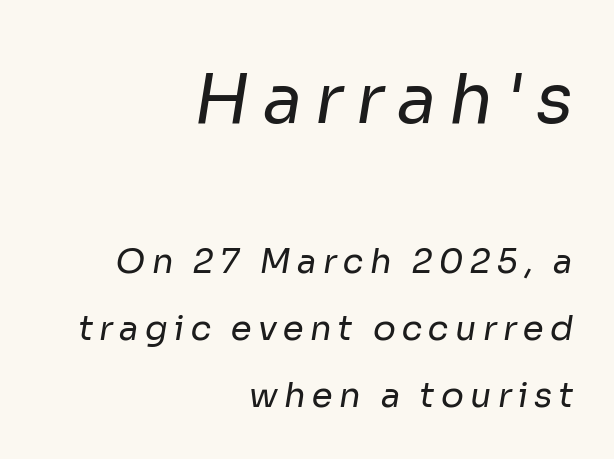
The image shows 69 px regular-weight sans-serif type; set right-aligned, loose line spacing (1.97x), not underlined; the first (top) block is 2.03x larger; low stroke contrast and a medium x-height.
